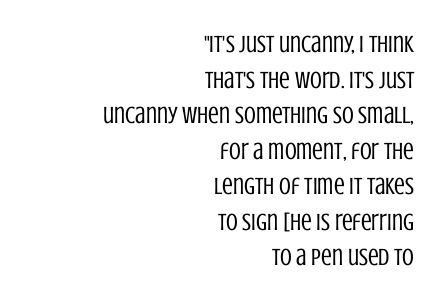
The image shows 24 px text type, upright; set right-aligned, normal line spacing (1.48x), normal letter spacing, not underlined.
